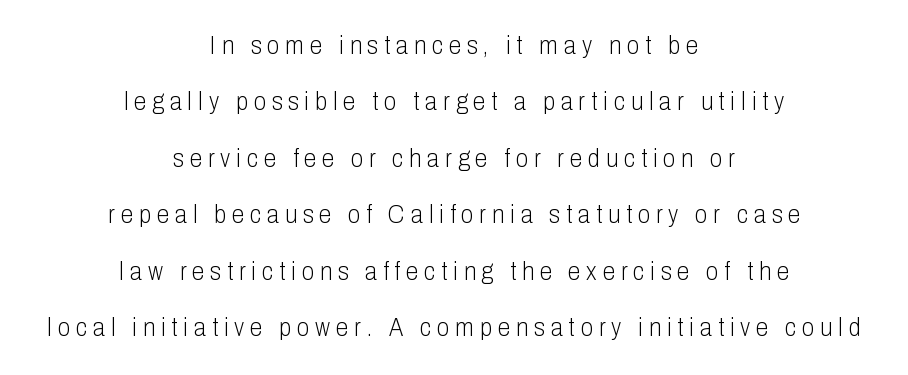
{"italic": "no", "bold": "no", "underline": "no", "align": "center", "line_spacing": "loose", "line_spacing_ratio": 2.26, "letter_spacing": "wide", "letter_spacing_em": 0.24, "glyph_px": 25}
